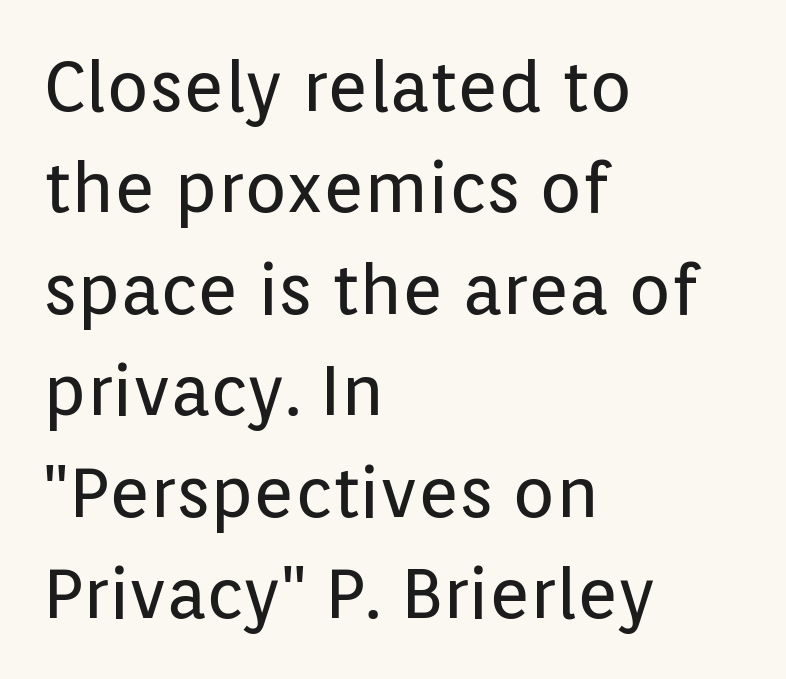
{"serif": "no", "italic": "no", "bold": "no", "weight": "regular", "width": "normal", "stroke_contrast": "low", "x_height": "medium", "monospaced": "no", "underline": "no", "align": "left", "line_spacing": "normal", "line_spacing_ratio": 1.45, "letter_spacing": "normal", "letter_spacing_em": 0.0, "glyph_px": 70}
